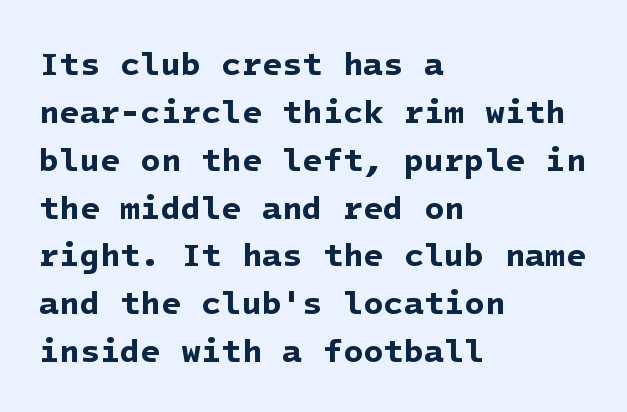
Q: Is the text bold? A: Yes.
Q: Is the typeface a serif or a sans-serif typeface? A: Sans-serif.
Q: Is the text underlined? A: No.
Q: How is the paragraph aligned? A: Left-aligned.
Q: Is the spacing between letters normal or unusually wide? A: Normal.
Q: Is the spacing between lines tight, normal or loose? A: Normal.
Q: Width (condensed, normal, or wide)? A: Normal.
Q: Stroke contrast? A: Low.
Q: x-height? A: Medium.
